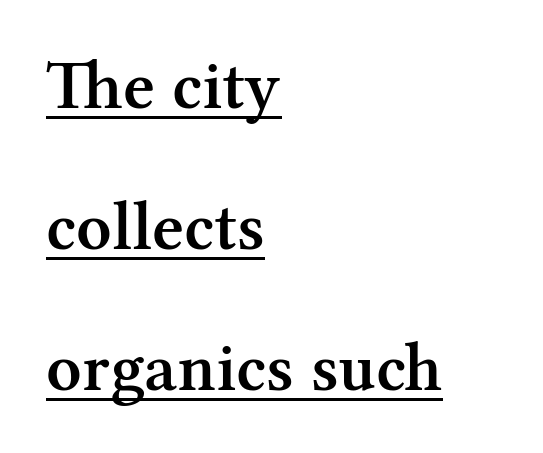
{"serif": "yes", "italic": "no", "bold": "semi", "weight": "semibold", "width": "normal", "stroke_contrast": "medium", "x_height": "medium", "monospaced": "no", "underline": "yes", "align": "left", "line_spacing": "loose", "line_spacing_ratio": 2.04, "letter_spacing": "normal", "letter_spacing_em": 0.0, "glyph_px": 69}
